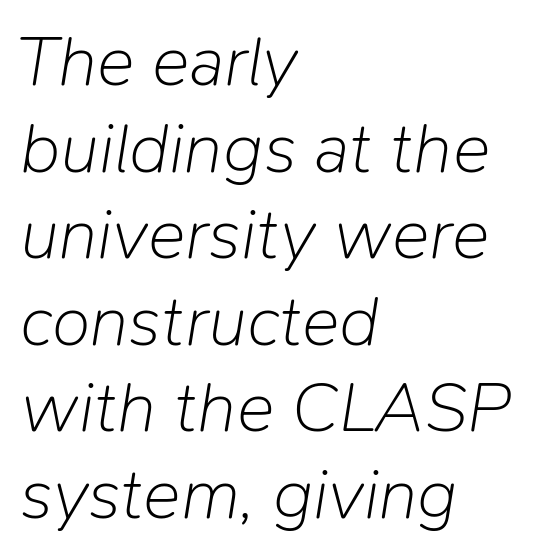
{"italic": "yes", "lean": "right", "slant_degrees": 9, "bold": "no", "weight": "light", "width": "normal", "stroke_contrast": "low", "x_height": "medium", "monospaced": "no", "underline": "no", "align": "left", "line_spacing_ratio": 1.22, "letter_spacing": "normal", "letter_spacing_em": 0.0, "glyph_px": 71}
